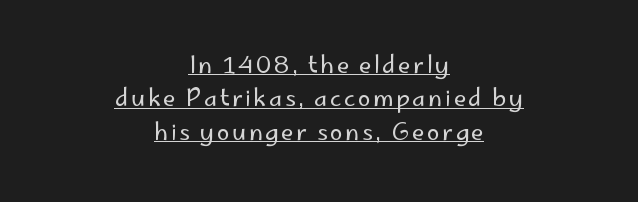
The image shows 23 px text type, upright; set centered, normal line spacing (1.45x), underlined.
